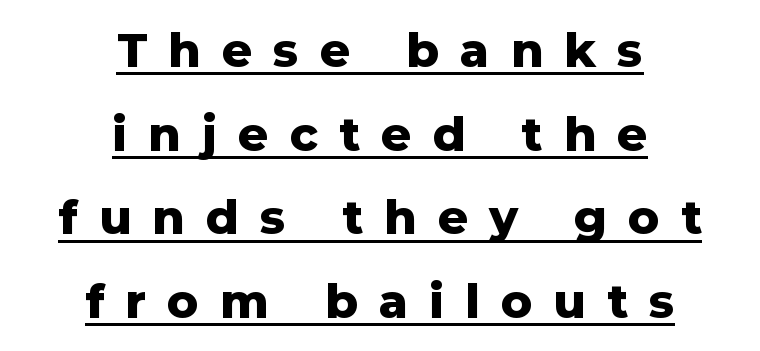
The image shows 47 px heavy sans-serif type, upright; set centered, line spacing 1.78x, unusually wide letter spacing (+0.45 em), underlined; low stroke contrast and a medium x-height.
